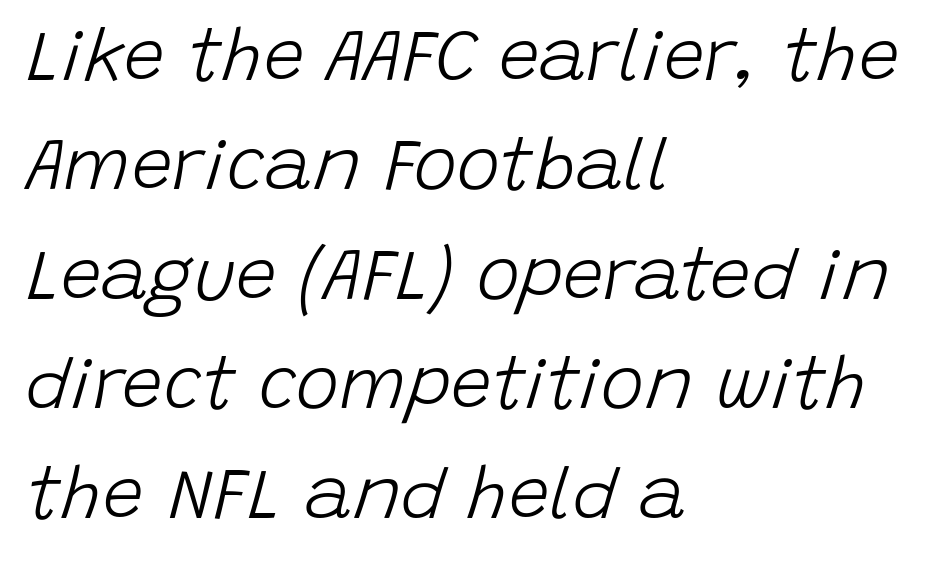
{"italic": "yes", "lean": "right", "slant_degrees": 15, "bold": "no", "weight": "light", "width": "normal", "stroke_contrast": "low", "x_height": "large", "monospaced": "no", "underline": "no", "align": "left", "line_spacing": "normal", "line_spacing_ratio": 1.5, "letter_spacing": "normal", "letter_spacing_em": 0.0, "glyph_px": 73}
